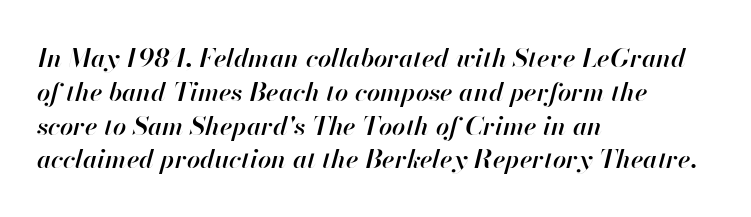
Caption: multi-line text, flush left, ragged right. Beneath every word, the page is bare. Line spacing here is normal. The letterforms sit shoulder to shoulder at normal distance. This is oblique type, the kind used for emphasis or titles.
